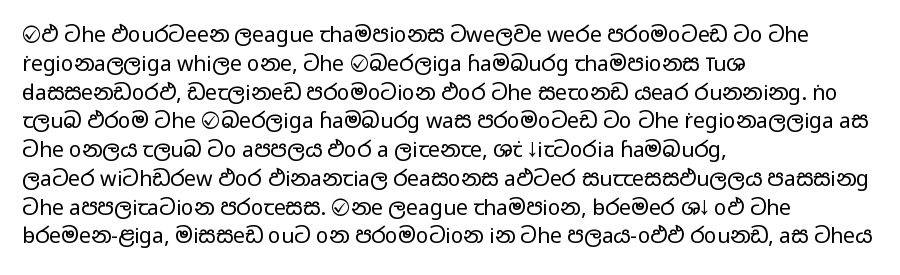
Each new line begins a customary step beneath the previous one. Stems here are at most as thick as an everyday book face. Words appear dense and cohesive because spacing is normal. Descenders hang freely into open space. The axis of the letterforms is exactly vertical.
